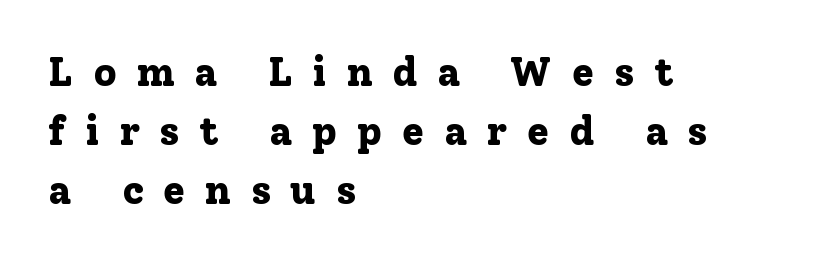
The image shows 40 px bold serif type, upright; set left-aligned, normal line spacing (1.47x), unusually wide letter spacing (+0.49 em), not underlined; low stroke contrast and a medium x-height.
